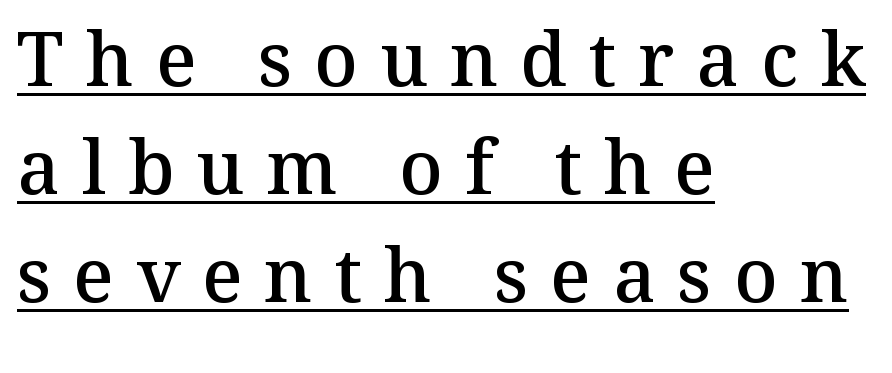
The image shows 75 px semibold serif type, upright; set left-aligned, normal line spacing (1.44x), unusually wide letter spacing (+0.29 em), underlined; medium stroke contrast and a medium x-height.
